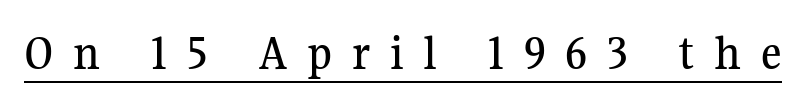
The image shows 50 px serif type, upright; set unusually wide letter spacing (+0.39 em), underlined; medium stroke contrast and a medium x-height.
